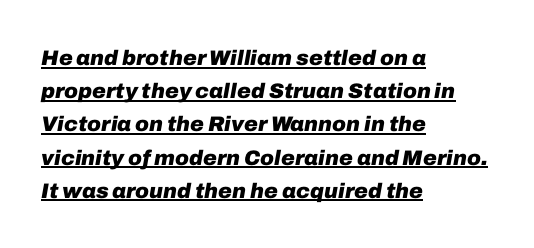
A dark, heavy texture on the line: the type is bold. Nothing unusual about the tracking: characters are spaced as the font intends. This rendering features underlined lettering. In terms of leading, this rendering sits right in the middle. Alignment: flush left.
